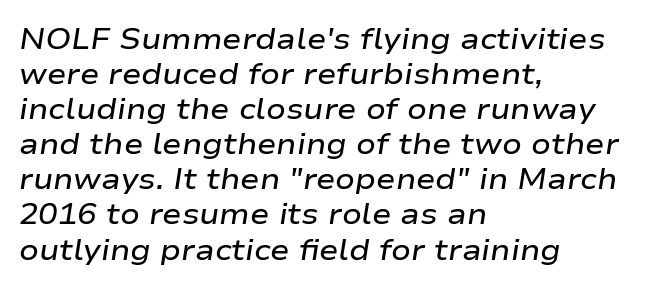
The face used here is proportionally spaced, like ordinary book or web type. A fair bit of extra ink — the face is semibold, not bold. Which margin do the lines hug? The left one — the right edge is uneven. Type without underlining.
